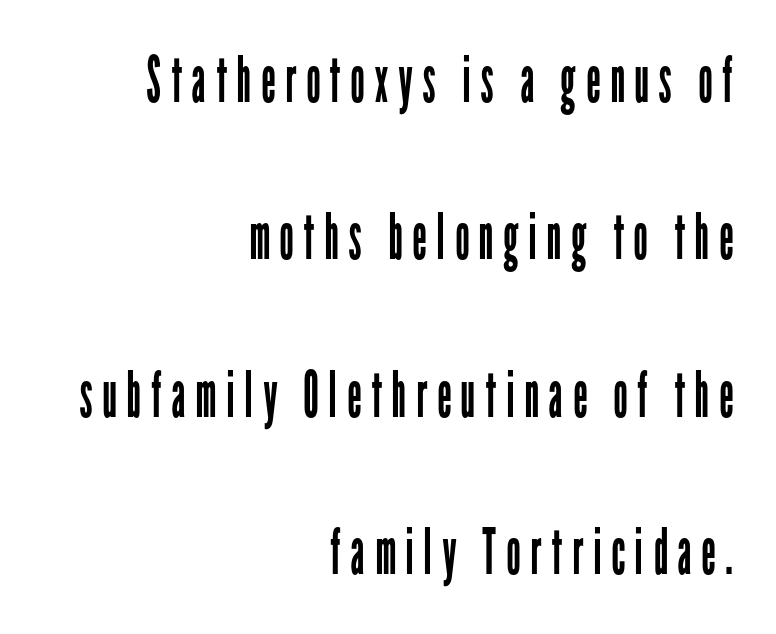
Q: Is the text bold? A: No.
Q: Is the text italic (slanted)? A: No, it is upright.
Q: Is the typeface a serif or a sans-serif typeface? A: Sans-serif.
Q: Is the text underlined? A: No.
Q: How is the paragraph aligned? A: Right-aligned.
Q: Is the spacing between lines tight, normal or loose? A: Loose.
Q: Width (condensed, normal, or wide)? A: Condensed.
Q: Stroke contrast? A: Low.
Q: x-height? A: Medium.
Q: Monospaced? A: No.
